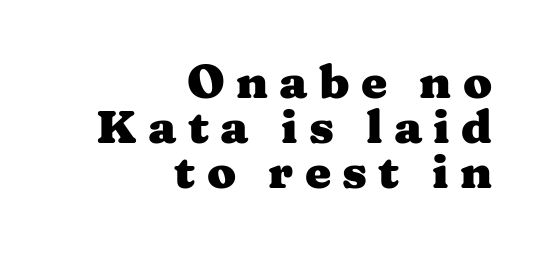
The rendering uses a bold face; every stroke is thick and dark. Posture: straight, roman, zero tilt. Glance below the letters and you will spot only blank space. Horizontal alignment here is rightward, an uncommon choice for prose. The line texture is sparse and dotted thanks to wide tracking. Observe the serifs anchoring each vertical stroke in this sample.
